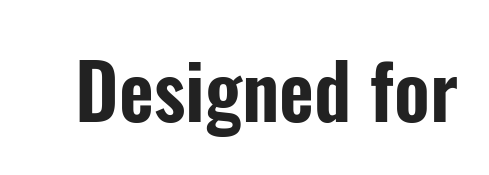
{"serif": "no", "italic": "no", "width": "condensed", "stroke_contrast": "low", "x_height": "medium", "monospaced": "no", "underline": "no", "letter_spacing": "normal", "letter_spacing_em": 0.0, "glyph_px": 76}
